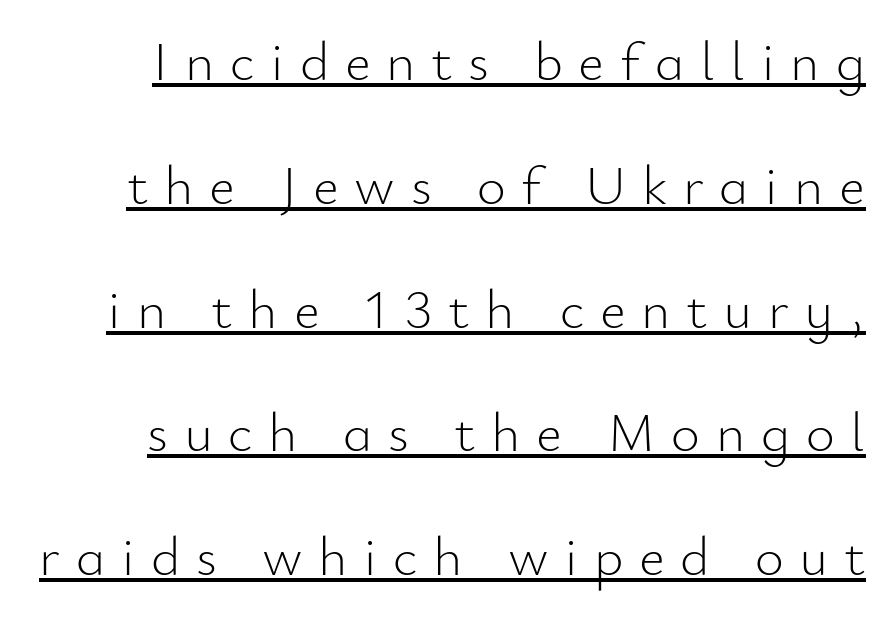
{"serif": "no", "italic": "no", "bold": "no", "weight": "light", "width": "normal", "stroke_contrast": "low", "x_height": "small", "monospaced": "no", "underline": "yes", "line_spacing": "loose", "line_spacing_ratio": 2.21, "letter_spacing": "wide", "letter_spacing_em": 0.28, "glyph_px": 56}
